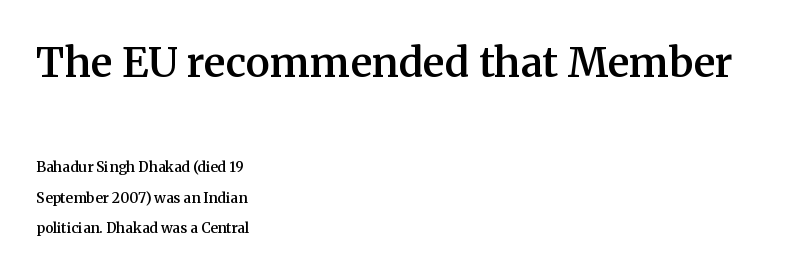
Q: Is the text bold? A: Semi-bold.
Q: Is the text italic (slanted)? A: No, it is upright.
Q: Is the typeface a serif or a sans-serif typeface? A: Serif.
Q: Is the text underlined? A: No.
Q: How is the paragraph aligned? A: Left-aligned.
Q: Is the spacing between letters normal or unusually wide? A: Normal.
Q: Is the spacing between lines tight, normal or loose? A: Loose.
Q: Which block of text is set in a larger size, the first (top) or the second (bottom)? A: The first (top) one.
Q: Width (condensed, normal, or wide)? A: Normal.
Q: Stroke contrast? A: Medium.
Q: x-height? A: Medium.
Q: Monospaced? A: No.
